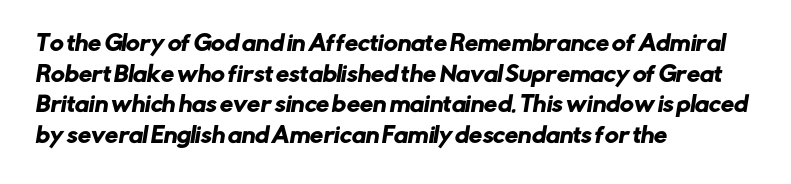
Honestly, the letter spacing is just normal — you wouldn't notice it. Is there much room between lines? A standard amount, neither cramped nor airy. Horizontal alignment here is leftward, the default for most running prose. Glance below the letters and you will spot only blank space.
